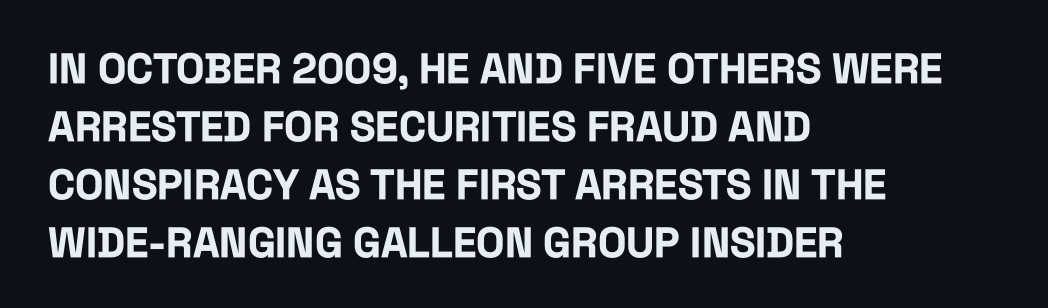
{"serif": "no", "italic": "no", "bold": "yes", "weight": "bold", "width": "condensed", "stroke_contrast": "low", "x_height": "large", "monospaced": "no", "underline": "no", "align": "left", "line_spacing": "normal", "line_spacing_ratio": 1.38, "letter_spacing": "normal", "letter_spacing_em": 0.0, "glyph_px": 42}
